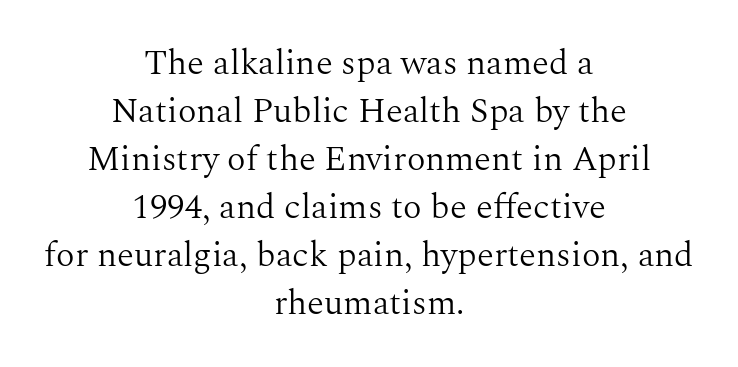
Here the designer chose a conventional face with non-uniform glyph widths. The face used here is seriffed, in the tradition of book romans. In CSS terms this would be text-align: center. Do the letters lean? They stand straight. Leading: standard. Underlining? Definitely not there.
